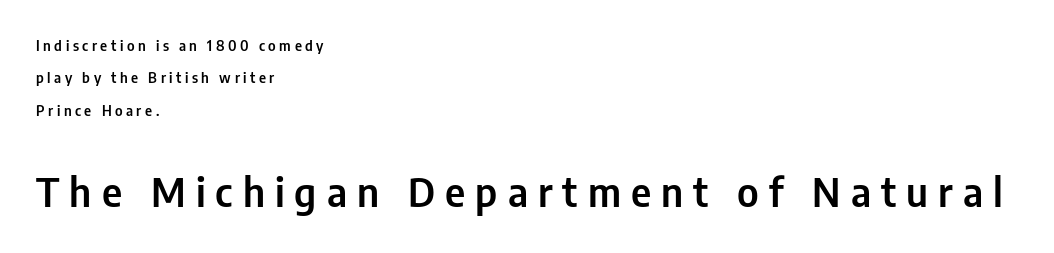
Spacing verdict: proportional, widths tailored to each character. The gaps between neighbouring characters are conspicuously large. Font category for this specimen: sans-serif. Successive baselines arrive slowly, with a big drop between each. Does the lettering tilt? It doesn't — this is upright. Where is the straight margin? On the left.
